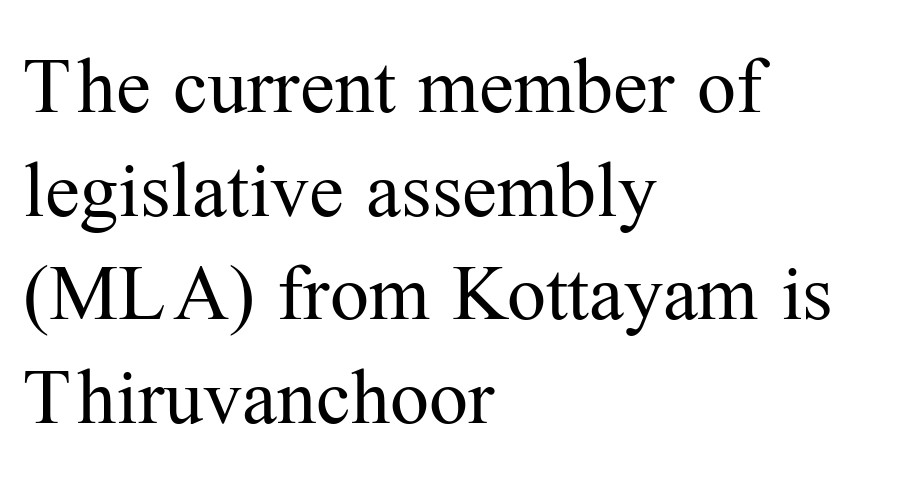
Line spacing here is normal. The text was rendered using a seriffed face with decorative stroke endings. Upright lettering throughout. Tracking here is standard; glyphs follow each other at the usual distance. Each stroke keeps to a modest, everyday thickness or less.
